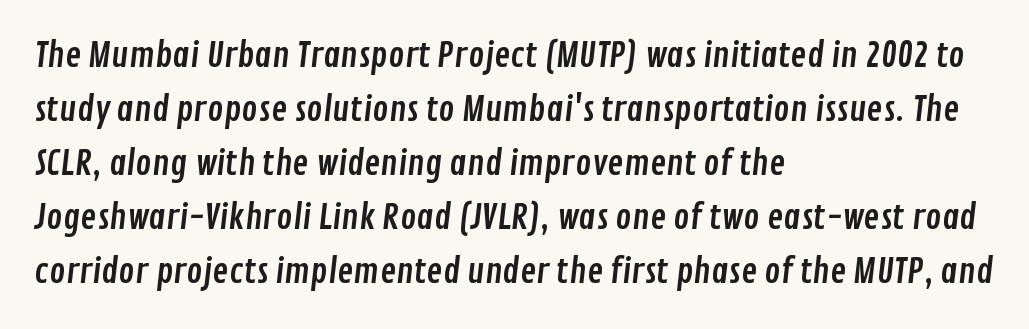
The image shows 34 px condensed sans-serif type; set left-aligned, normal line spacing (1.59x), normal letter spacing, not underlined; low stroke contrast and a medium x-height.
